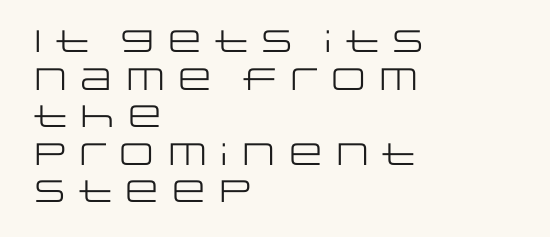
If you drew a ruler down the left edge, every line would touch it. The characters are drawn with everyday or finer stroke widths. Plain, unruled lines of type. The font family rendered here belongs to the sans-serif group.
